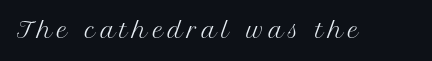
Q: Is the text bold? A: No.
Q: Is the text italic (slanted)? A: Yes.
Q: Is the text underlined? A: No.
Q: Is the spacing between letters normal or unusually wide? A: Unusually wide.
